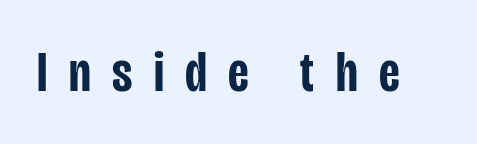
The image shows 58 px semibold, condensed sans-serif type, upright; set unusually wide letter spacing (+0.37 em), not underlined; low stroke contrast and a large x-height.
